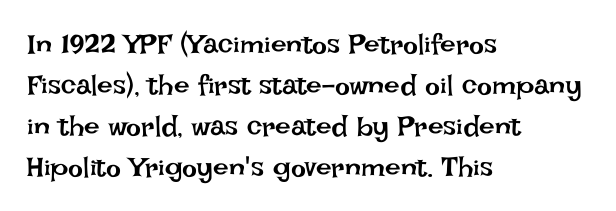
The image shows 28 px regular-weight type, upright; set left-aligned, normal line spacing (1.46x), normal letter spacing, not underlined; low stroke contrast and a large x-height.
